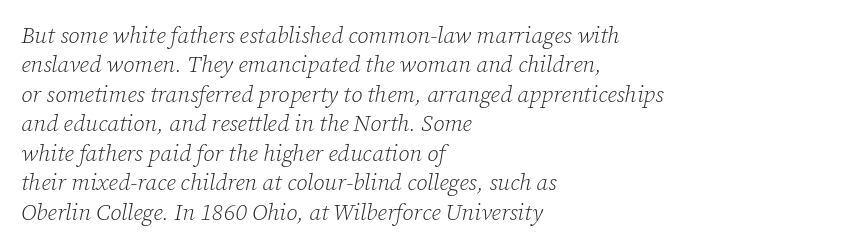
{"italic": "yes", "lean": "right", "slant_degrees": 12, "bold": "no", "underline": "no", "align": "left", "line_spacing": "normal", "line_spacing_ratio": 1.28, "letter_spacing": "normal", "letter_spacing_em": 0.0, "glyph_px": 23}
